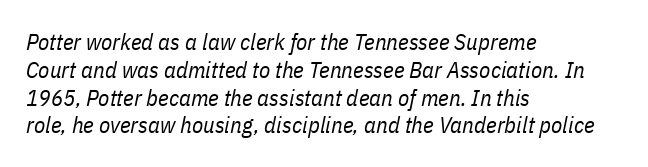
Q: Is the text bold? A: No.
Q: Is the text italic (slanted)? A: Yes, it leans right by about 11 degrees.
Q: Is the text underlined? A: No.
Q: How is the paragraph aligned? A: Left-aligned.
Q: Is the spacing between letters normal or unusually wide? A: Normal.
